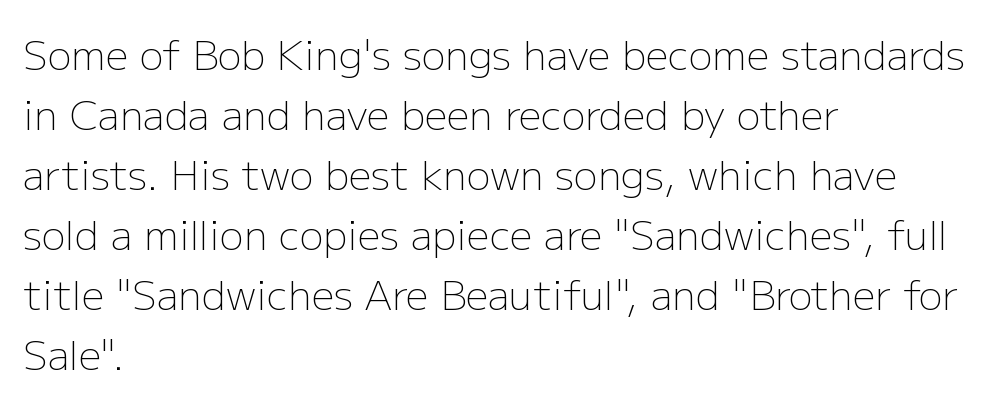
Does extra space separate the letters? No, they use regular spacing. Spacing verdict: proportional, widths tailored to each character. Is there much room between lines? A standard amount, neither cramped nor airy. Upright lettering throughout. Serif or sans? Sans — the stroke terminals are bare.
